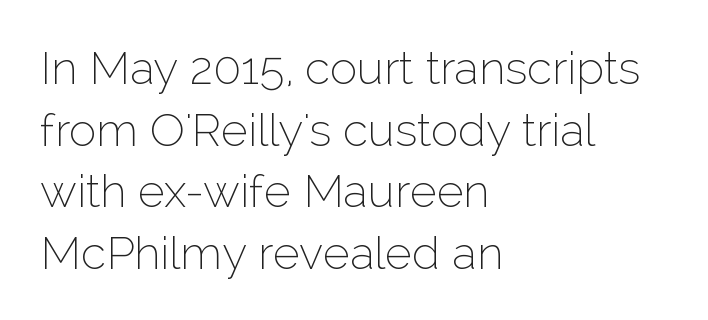
The image shows 46 px thin sans-serif type, upright; set left-aligned, normal line spacing (1.34x), normal letter spacing, not underlined; low stroke contrast and a medium x-height.
